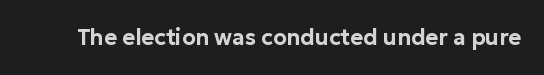
Q: Is the text italic (slanted)? A: No, it is upright.
Q: Is the text underlined? A: No.
Q: Is the spacing between letters normal or unusually wide? A: Normal.
